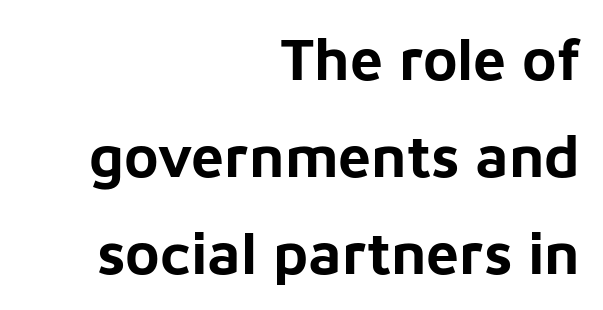
{"serif": "no", "italic": "no", "bold": "yes", "weight": "bold", "width": "normal", "stroke_contrast": "low", "x_height": "medium", "monospaced": "no", "underline": "no", "align": "right", "line_spacing": "normal", "line_spacing_ratio": 1.64, "letter_spacing": "normal", "letter_spacing_em": 0.0, "glyph_px": 59}
